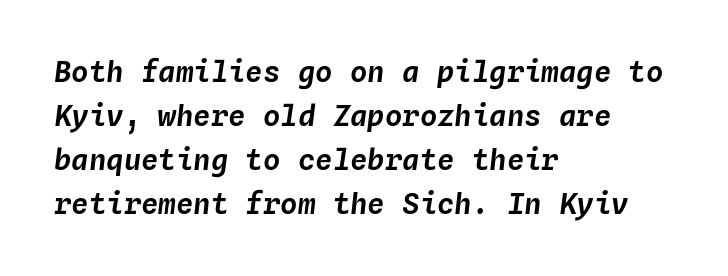
{"italic": "yes", "lean": "right", "slant_degrees": 4, "width": "normal", "stroke_contrast": "low", "x_height": "medium", "monospaced": "yes", "underline": "no", "align": "left", "line_spacing": "normal", "line_spacing_ratio": 1.52, "letter_spacing": "normal", "letter_spacing_em": 0.0, "glyph_px": 29}
